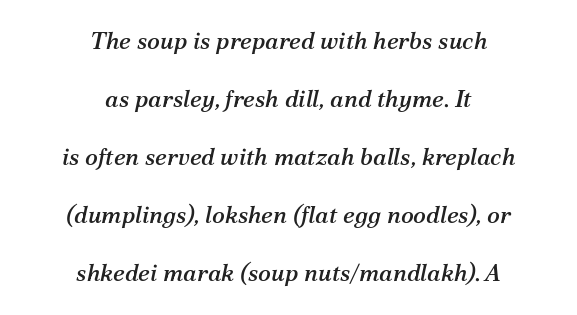
Q: Is the text italic (slanted)? A: Yes, it leans right by about 12 degrees.
Q: Is the text underlined? A: No.
Q: How is the paragraph aligned? A: Centered.
Q: Is the spacing between letters normal or unusually wide? A: Normal.
Q: Is the spacing between lines tight, normal or loose? A: Loose.
